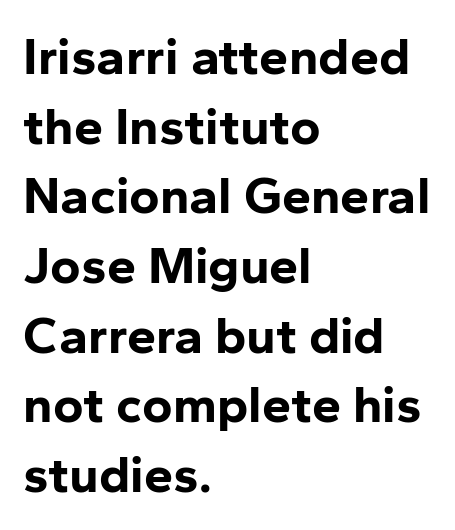
{"serif": "no", "italic": "no", "bold": "yes", "weight": "bold", "width": "normal", "stroke_contrast": "low", "x_height": "medium", "monospaced": "no", "underline": "no", "align": "left", "line_spacing": "normal", "line_spacing_ratio": 1.34, "letter_spacing": "normal", "letter_spacing_em": 0.0, "glyph_px": 52}
